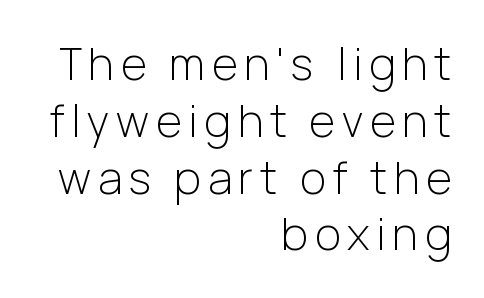
{"serif": "no", "italic": "no", "bold": "no", "weight": "light", "width": "normal", "stroke_contrast": "low", "x_height": "medium", "monospaced": "no", "underline": "no", "align": "right", "line_spacing": "normal", "line_spacing_ratio": 1.29, "glyph_px": 44}
